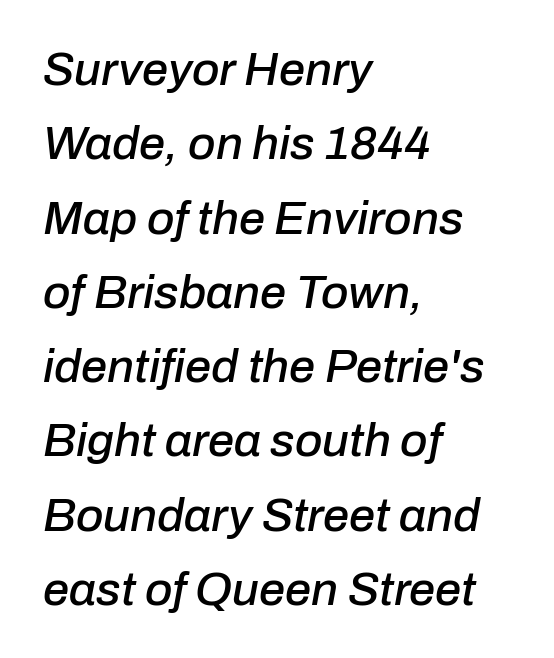
The paragraph has a hard left edge and a soft right edge. Note the varied advance widths — an 'i' is clearly narrower than an 'm'. In terms of posture, this sample is oblique. A typesetter would call this zero additional tracking. Unmarked baselines from the first word to the last. The leading is moderate, giving the passage an even texture.
